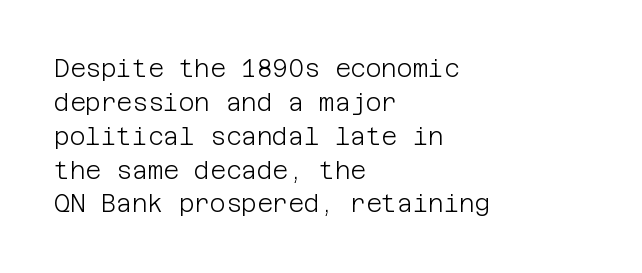
Q: Is the text bold? A: No.
Q: Is the text italic (slanted)? A: No, it is upright.
Q: Is the text underlined? A: No.
Q: How is the paragraph aligned? A: Left-aligned.
Q: Is the spacing between letters normal or unusually wide? A: Normal.
Q: Is the spacing between lines tight, normal or loose? A: Normal.
